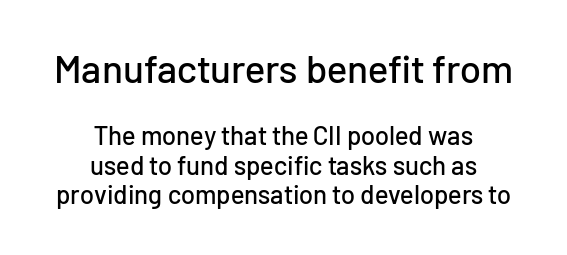
{"serif": "no", "italic": "no", "width": "normal", "stroke_contrast": "low", "x_height": "medium", "monospaced": "no", "underline": "no", "align": "center", "line_spacing": "tight", "line_spacing_ratio": 1.13, "letter_spacing": "normal", "letter_spacing_em": 0.0, "larger_block": "first", "size_ratio": 1.5, "glyph_px": 39}
